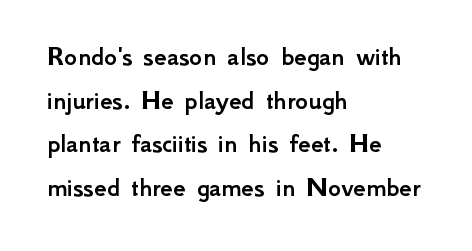
Look at the bottom of the vertical strokes: they stop flat, with no serifs. No word sits above an underline. The space between consecutive lines is moderate. Does extra space separate the letters? No, they use regular spacing. Line beginnings align vertically; line endings do not. Do the letters lean? They stand straight.
